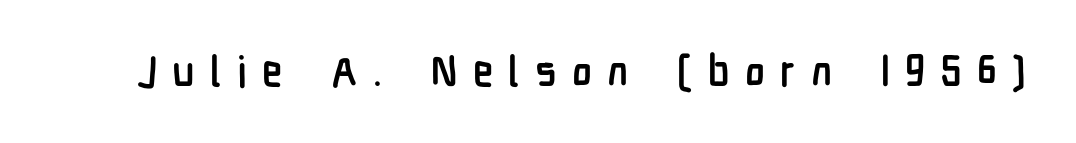
Q: Is the text bold? A: Yes.
Q: Is the text italic (slanted)? A: No, it is upright.
Q: Is the typeface a serif or a sans-serif typeface? A: Sans-serif.
Q: Is the text underlined? A: No.
Q: Is the spacing between letters normal or unusually wide? A: Unusually wide.
Q: Width (condensed, normal, or wide)? A: Condensed.
Q: Stroke contrast? A: Low.
Q: x-height? A: Medium.
Q: Monospaced? A: No.
